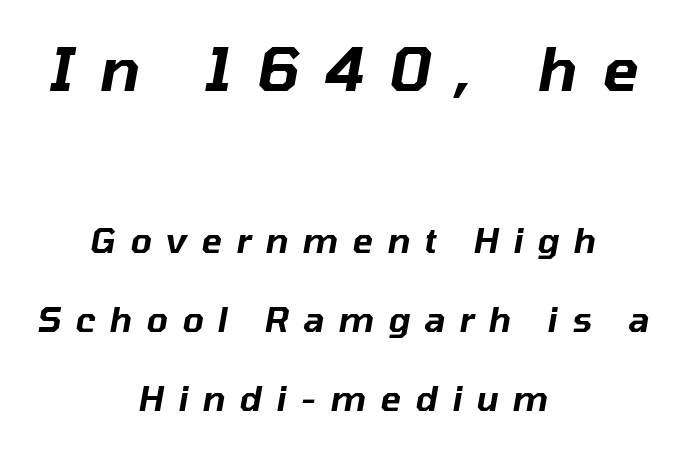
Q: Is the text italic (slanted)? A: Yes, it leans right by about 10 degrees.
Q: Is the text underlined? A: No.
Q: How is the paragraph aligned? A: Centered.
Q: Is the spacing between letters normal or unusually wide? A: Unusually wide.
Q: Is the spacing between lines tight, normal or loose? A: Loose.
Q: Which block of text is set in a larger size, the first (top) or the second (bottom)? A: The first (top) one.
Q: Width (condensed, normal, or wide)? A: Normal.
Q: Stroke contrast? A: Low.
Q: x-height? A: Medium.
Q: Monospaced? A: No.
